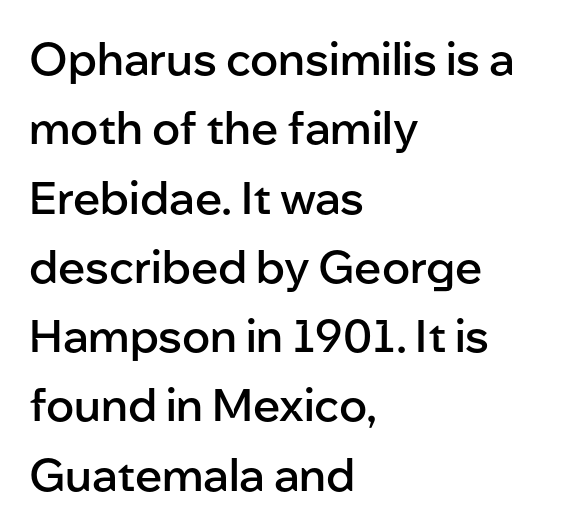
Emphasis by weight is partial: semibold. Do the letters lean? They stand straight. Character widths vary here, with narrow letters taking less room than wide ones. Spacing between characters is what you'd get straight out of the box.
